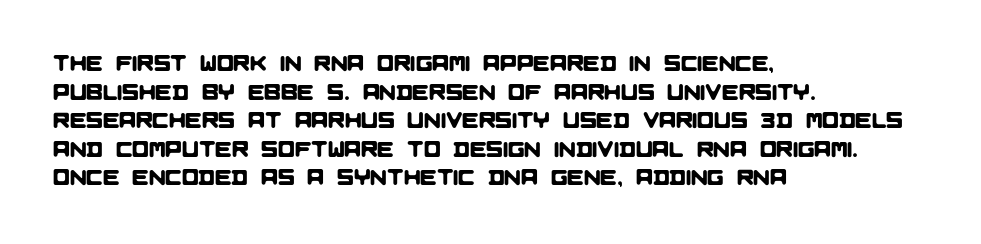
The image shows 22 px text type; set left-aligned, normal line spacing (1.3x), normal letter spacing, not underlined.
